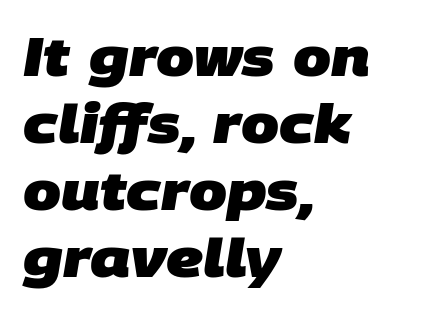
The image shows 54 px heavy sans-serif type; set left-aligned, line spacing 1.24x, normal letter spacing, not underlined; low stroke contrast and a large x-height.
